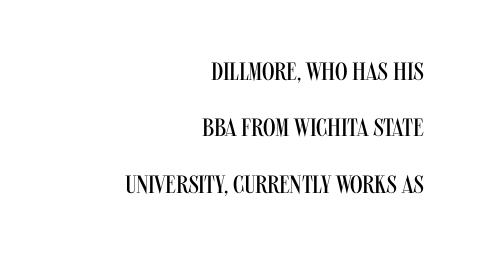
{"italic": "no", "bold": "no", "underline": "no", "align": "right", "line_spacing": "loose", "line_spacing_ratio": 2.26, "letter_spacing": "normal", "letter_spacing_em": 0.0, "glyph_px": 25}
